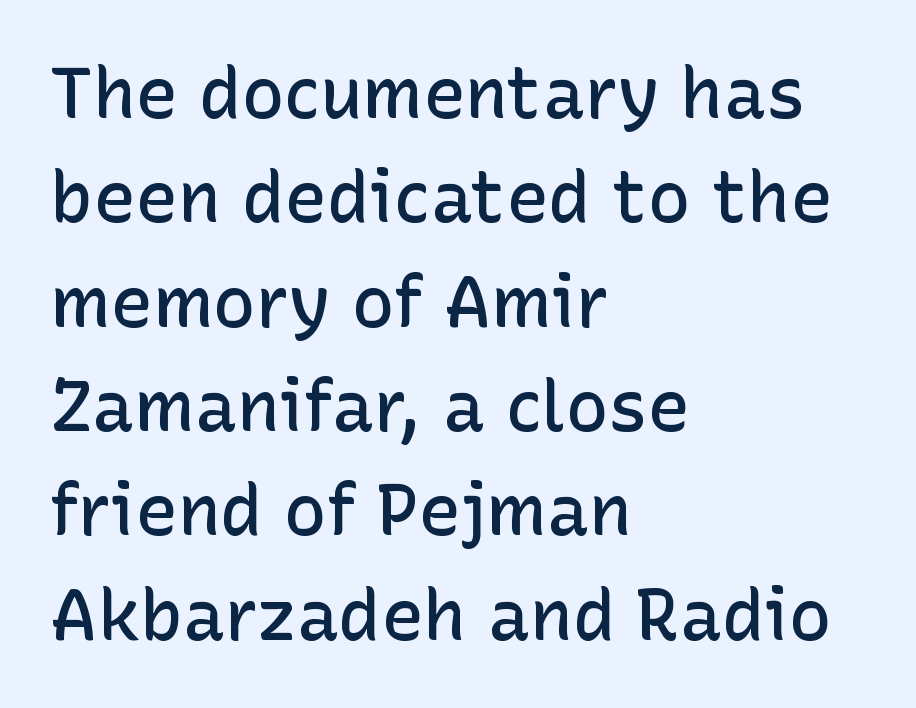
{"serif": "no", "italic": "no", "bold": "semi", "weight": "semibold", "width": "normal", "stroke_contrast": "low", "x_height": "medium", "monospaced": "no", "underline": "no", "align": "left", "line_spacing": "normal", "line_spacing_ratio": 1.47, "letter_spacing": "normal", "letter_spacing_em": 0.0, "glyph_px": 71}
